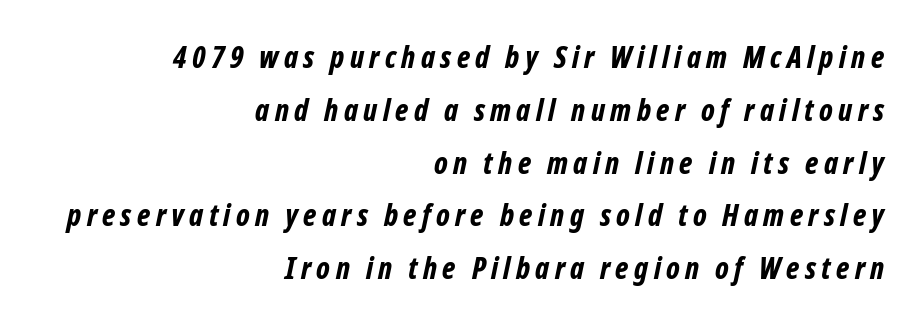
{"italic": "yes", "lean": "right", "slant_degrees": 12, "bold": "yes", "weight": "bold", "width": "condensed", "stroke_contrast": "low", "x_height": "medium", "monospaced": "no", "underline": "no", "align": "right", "line_spacing_ratio": 1.76, "glyph_px": 30}
